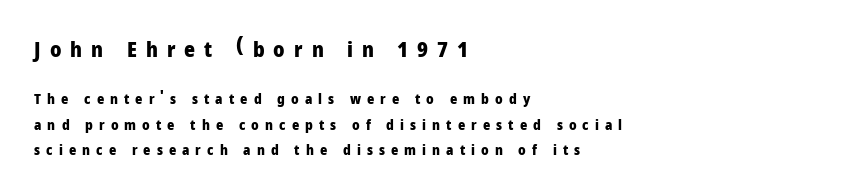
The paragraph has a hard left edge and a soft right edge. Summary of weight: heavy, a full bold. Does the bottom block carry the larger type? No, the top block does. The zone under the glyphs is completely vacant.
